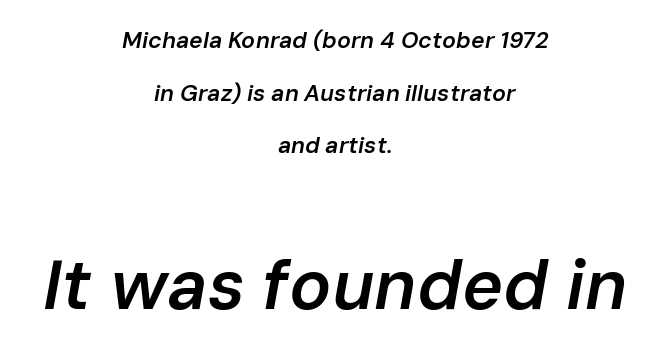
Compared with a flush-left layout, this one balances lines on the center instead. The gaps between neighbouring characters are ordinary and unremarkable. Typographic density is moderately raised because the face is semibold. The lower block of text is set noticeably larger than the block above it. Slant detected: the letters are inclined.
